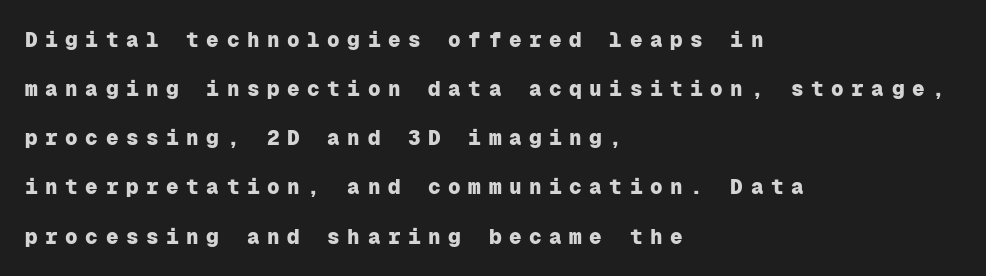
{"italic": "no", "bold": "yes", "underline": "no", "align": "left", "line_spacing": "loose", "line_spacing_ratio": 2.34, "letter_spacing": "wide", "letter_spacing_em": 0.36, "glyph_px": 21}
